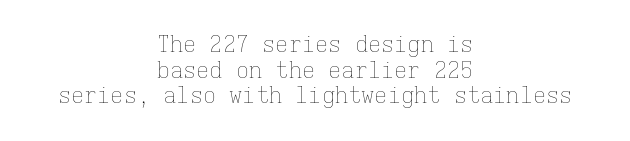
The image shows 22 px text type, upright; set centered, line spacing 1.16x, normal letter spacing, not underlined.
